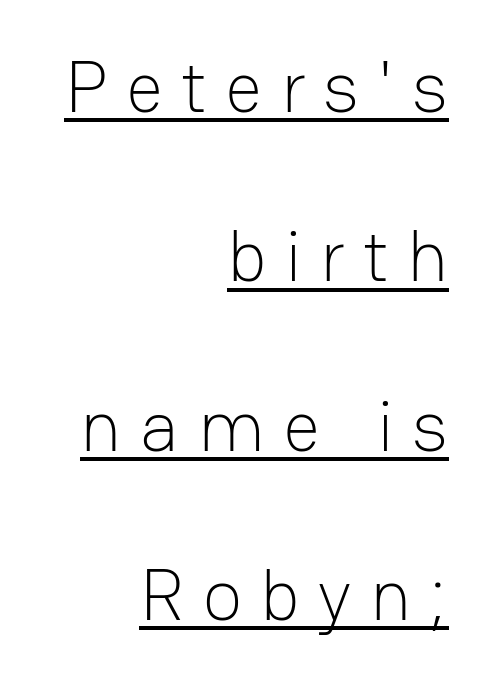
Rendered with straight, roman letterforms. Classification — sans serif. Does the copy run flush right? Yes — the right margin is perfectly even. Decoration check: the copy is underlined.
